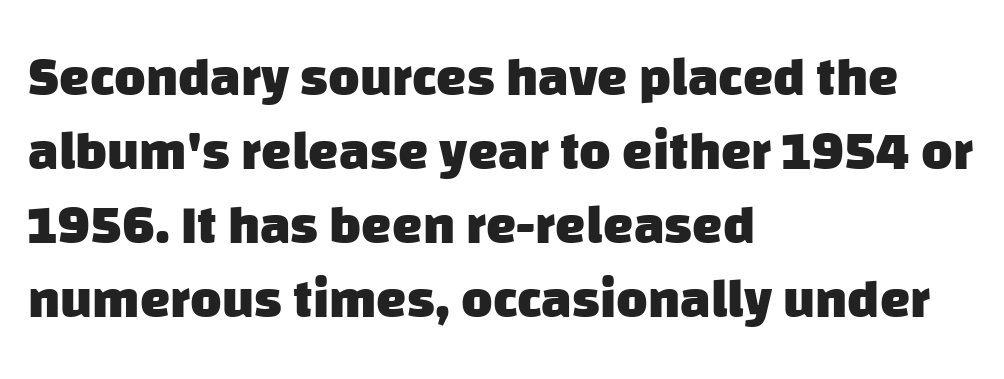
The image shows 54 px heavy sans-serif type; set left-aligned, normal line spacing (1.37x), normal letter spacing, not underlined; low stroke contrast and a large x-height.
